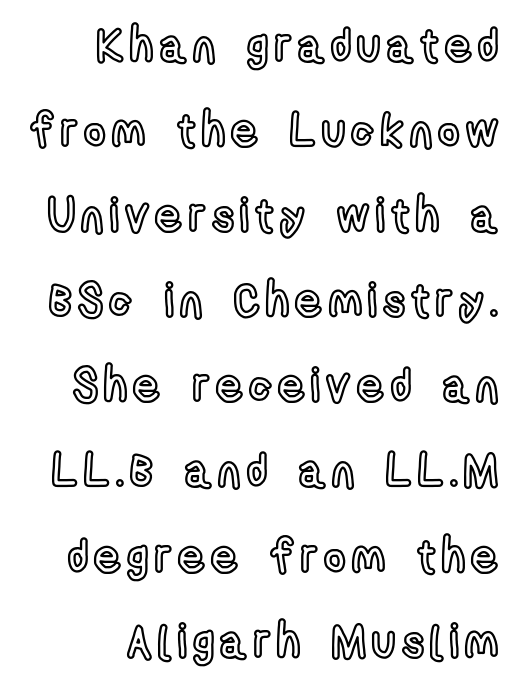
{"italic": "no", "width": "condensed", "x_height": "medium", "monospaced": "no", "underline": "no", "align": "right", "line_spacing_ratio": 1.85, "glyph_px": 46}
